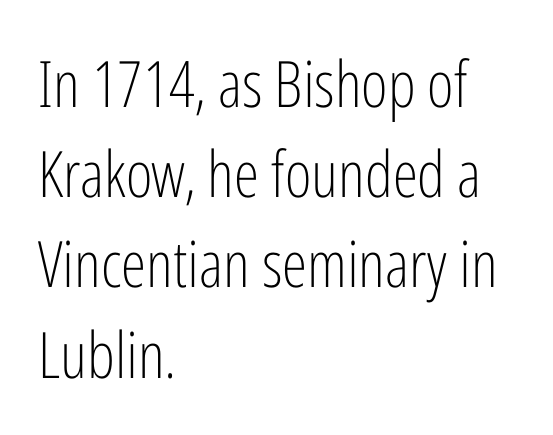
Q: Is the text bold? A: No.
Q: Is the text italic (slanted)? A: No, it is upright.
Q: Is the typeface a serif or a sans-serif typeface? A: Sans-serif.
Q: Is the text underlined? A: No.
Q: How is the paragraph aligned? A: Left-aligned.
Q: Is the spacing between letters normal or unusually wide? A: Normal.
Q: Is the spacing between lines tight, normal or loose? A: Normal.
Q: Width (condensed, normal, or wide)? A: Condensed.
Q: Stroke contrast? A: Low.
Q: x-height? A: Medium.
Q: Monospaced? A: No.
